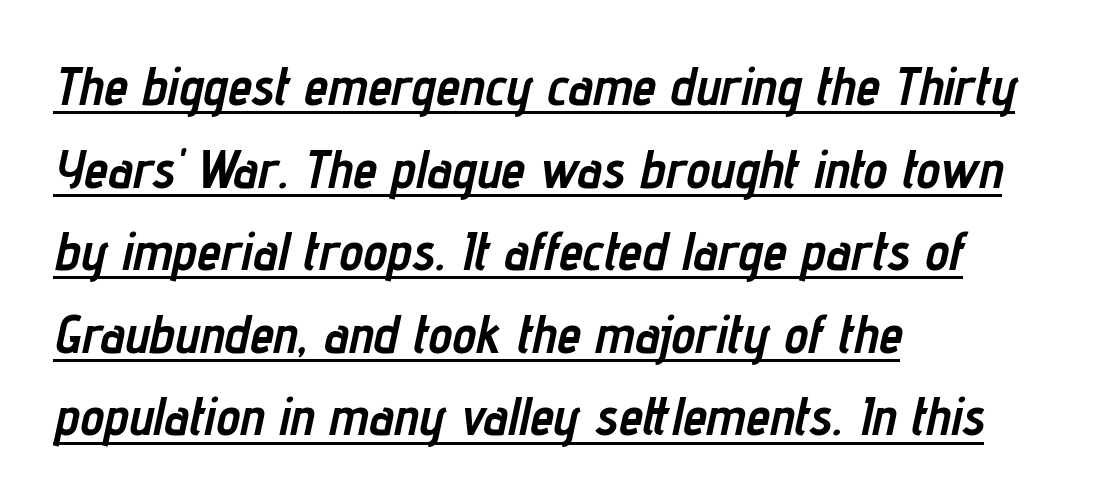
Q: Is the text bold? A: Yes.
Q: Is the text italic (slanted)? A: Yes, it leans right by about 12 degrees.
Q: Is the text underlined? A: Yes.
Q: How is the paragraph aligned? A: Left-aligned.
Q: Is the spacing between letters normal or unusually wide? A: Normal.
Q: Is the spacing between lines tight, normal or loose? A: Normal.
Q: Width (condensed, normal, or wide)? A: Condensed.
Q: Stroke contrast? A: Low.
Q: x-height? A: Medium.
Q: Monospaced? A: No.
